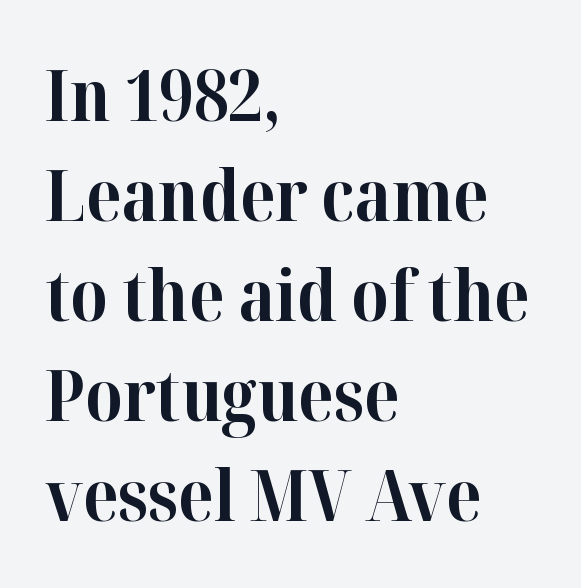
Q: Is the text bold? A: Yes.
Q: Is the text italic (slanted)? A: No, it is upright.
Q: Is the typeface a serif or a sans-serif typeface? A: Serif.
Q: Is the text underlined? A: No.
Q: How is the paragraph aligned? A: Left-aligned.
Q: Is the spacing between letters normal or unusually wide? A: Normal.
Q: Is the spacing between lines tight, normal or loose? A: Normal.
Q: Width (condensed, normal, or wide)? A: Normal.
Q: Stroke contrast? A: High.
Q: x-height? A: Medium.
Q: Monospaced? A: No.
